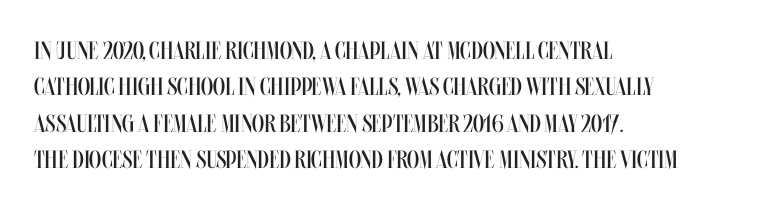
The image shows 25 px text type, upright; set left-aligned, normal line spacing (1.46x), normal letter spacing, not underlined.
